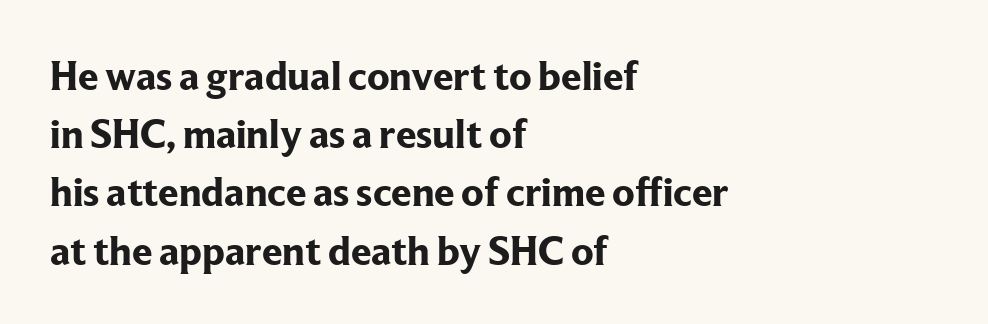
Q: Is the text bold? A: Yes.
Q: Is the text italic (slanted)? A: No, it is upright.
Q: Is the typeface a serif or a sans-serif typeface? A: Serif.
Q: Is the text underlined? A: No.
Q: How is the paragraph aligned? A: Left-aligned.
Q: Is the spacing between letters normal or unusually wide? A: Normal.
Q: Is the spacing between lines tight, normal or loose? A: Normal.
Q: Width (condensed, normal, or wide)? A: Normal.
Q: Stroke contrast? A: Low.
Q: x-height? A: Medium.
Q: Monospaced? A: No.
